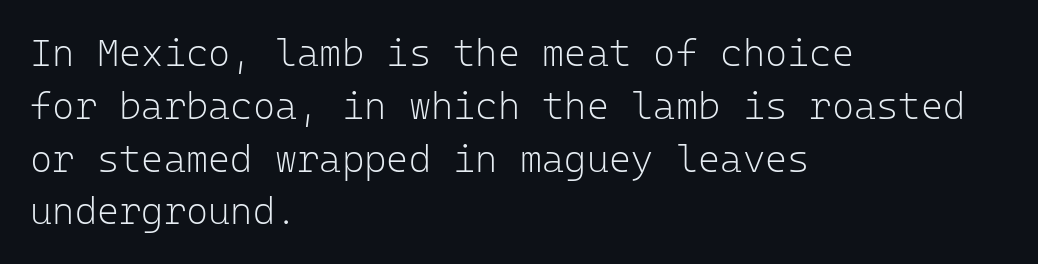
The font is comparable to plain body text, perhaps lighter. To sum up the face: it is a sans, with no serifs. Every row of glyphs begins at an identical x-position on the left. Characters remain perfectly vertical along every line. Observe the ordinary spacing: letters are neighbours, not strangers. The area under the type is left untouched.
